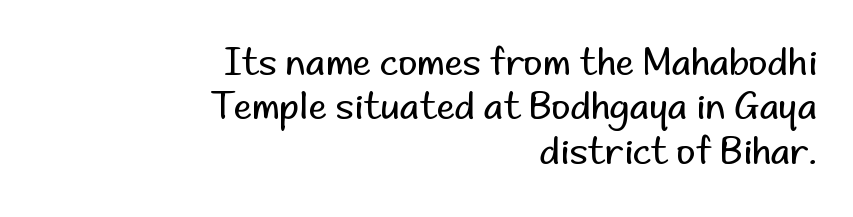
Q: Is the text bold? A: No.
Q: Is the text italic (slanted)? A: No, it is upright.
Q: Is the typeface a serif or a sans-serif typeface? A: Sans-serif.
Q: Is the text underlined? A: No.
Q: How is the paragraph aligned? A: Right-aligned.
Q: Is the spacing between letters normal or unusually wide? A: Normal.
Q: Width (condensed, normal, or wide)? A: Normal.
Q: Stroke contrast? A: Low.
Q: x-height? A: Small.
Q: Monospaced? A: No.
